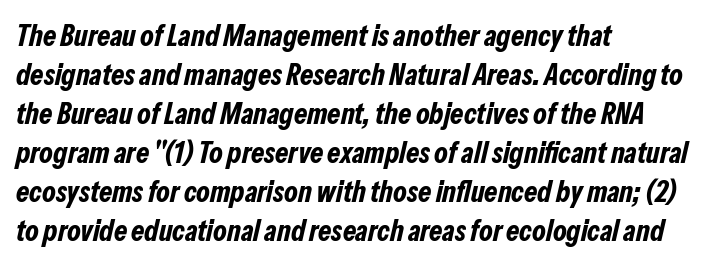
Q: Is the text bold? A: Yes.
Q: Is the text italic (slanted)? A: Yes, it leans right by about 13 degrees.
Q: Is the text underlined? A: No.
Q: How is the paragraph aligned? A: Left-aligned.
Q: Is the spacing between letters normal or unusually wide? A: Normal.
Q: Is the spacing between lines tight, normal or loose? A: Normal.
Q: Width (condensed, normal, or wide)? A: Condensed.
Q: Stroke contrast? A: Low.
Q: x-height? A: Medium.
Q: Monospaced? A: No.
